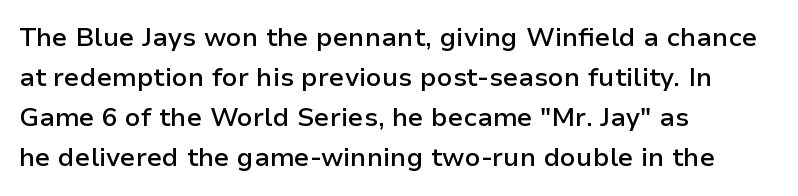
Leading matches the norm, producing a regular column. The passage is arranged the way most books set body copy — flush left. Anything drawn beneath the words? Only blank space. Typesetter's note: demi weight, one step under bold.
